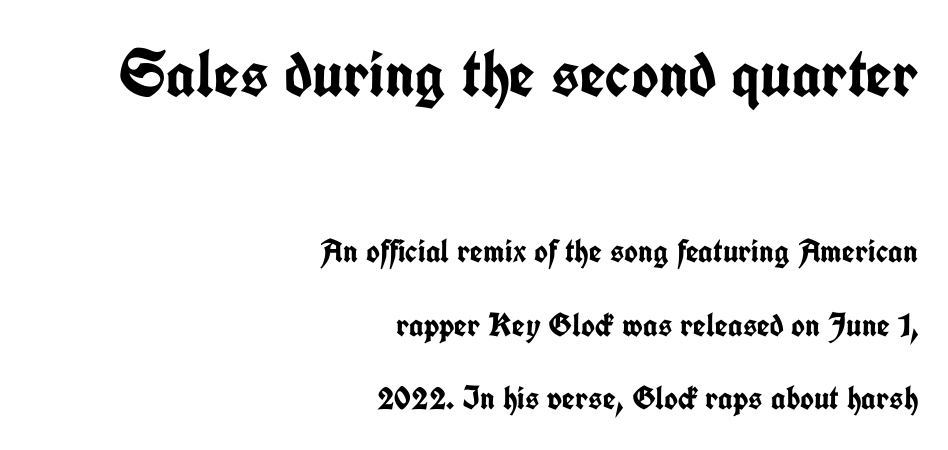
This is roman type, the default non-slanted kind. What stands out about the letter spacing? Nothing — it is the standard amount. Interline gaps are noticeably wide in this sample. The space directly below the letters is spotless. Is the type bold? Yes — the strokes are clearly thick and heavy.
